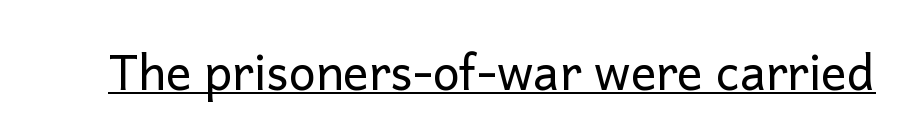
{"serif": "no", "italic": "no", "bold": "no", "weight": "regular", "width": "normal", "stroke_contrast": "low", "x_height": "medium", "monospaced": "no", "underline": "yes", "letter_spacing": "normal", "letter_spacing_em": 0.0, "glyph_px": 48}
